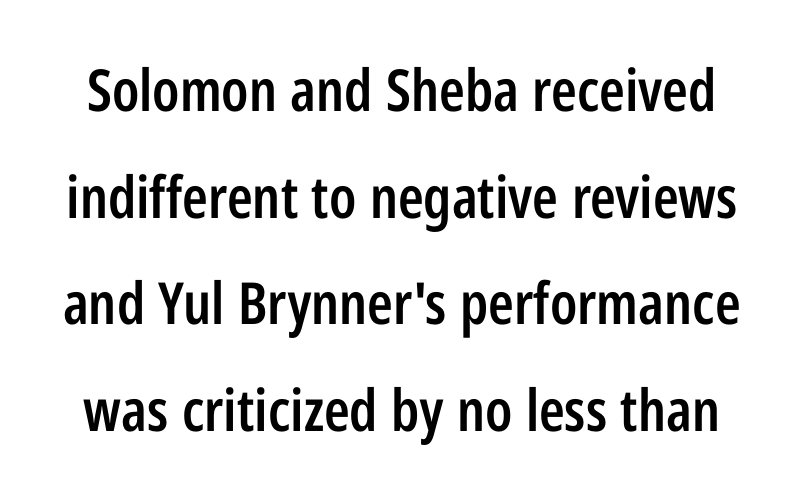
The image shows 58 px semibold, condensed sans-serif type, upright; set line spacing 1.84x, normal letter spacing, not underlined; low stroke contrast and a medium x-height.
